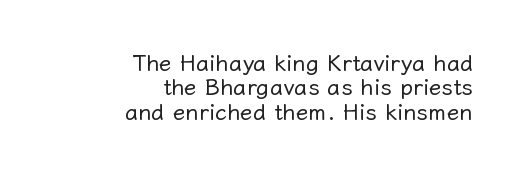
The image shows 23 px text type, upright; set right-aligned, tight line spacing (1.06x), normal letter spacing, not underlined.
